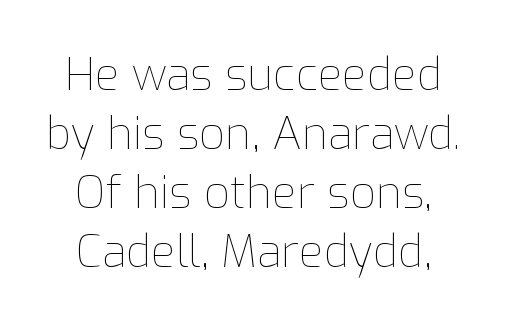
The image shows 45 px thin type, upright; set normal line spacing (1.31x), normal letter spacing, not underlined; low stroke contrast and a medium x-height.
